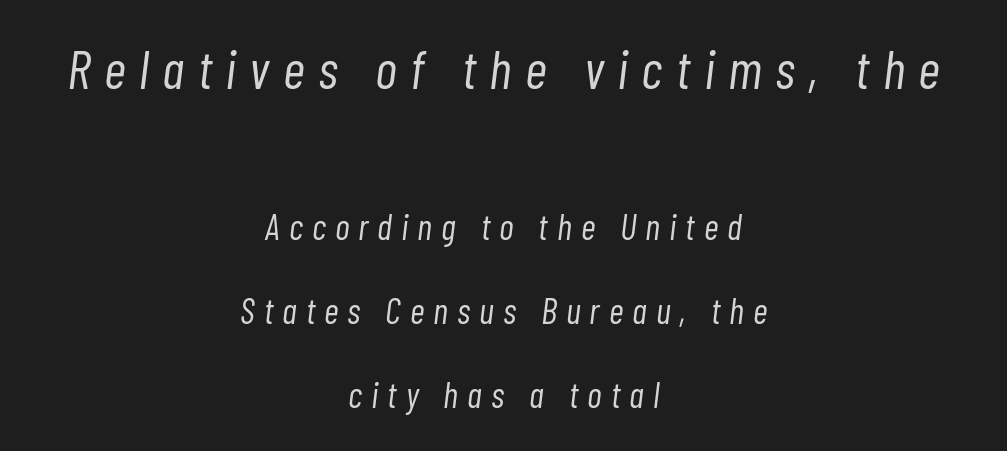
Q: Is the text bold? A: No.
Q: Is the text italic (slanted)? A: Yes, it leans right by about 7 degrees.
Q: Is the text underlined? A: No.
Q: How is the paragraph aligned? A: Centered.
Q: Is the spacing between letters normal or unusually wide? A: Unusually wide.
Q: Is the spacing between lines tight, normal or loose? A: Loose.
Q: Which block of text is set in a larger size, the first (top) or the second (bottom)? A: The first (top) one.
Q: Width (condensed, normal, or wide)? A: Condensed.
Q: Stroke contrast? A: Low.
Q: x-height? A: Medium.
Q: Monospaced? A: No.
